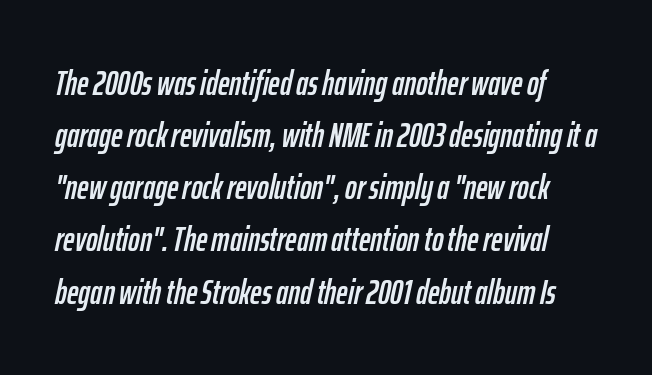
Q: Is the text italic (slanted)? A: Yes, it leans right by about 12 degrees.
Q: Is the text underlined? A: No.
Q: Is the spacing between letters normal or unusually wide? A: Normal.
Q: Is the spacing between lines tight, normal or loose? A: Normal.
Q: Width (condensed, normal, or wide)? A: Condensed.
Q: Stroke contrast? A: Low.
Q: x-height? A: Medium.
Q: Monospaced? A: No.
